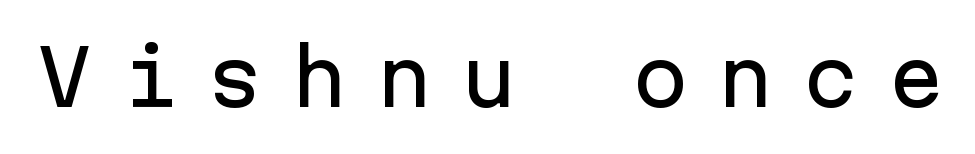
There is plenty of visible air inserted between adjacent glyphs. Letterform terminals end flat and unadorned throughout the passage. Looks like terminal output: every glyph gets an equal slot. The type sits square on the baseline with zero lean.
